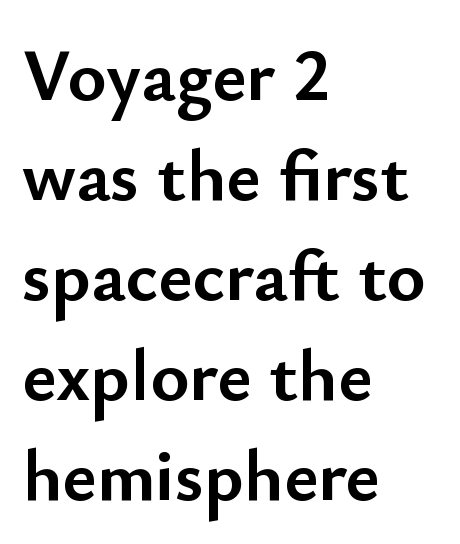
Q: Is the text bold? A: Yes.
Q: Is the text italic (slanted)? A: No, it is upright.
Q: Is the typeface a serif or a sans-serif typeface? A: Sans-serif.
Q: Is the text underlined? A: No.
Q: How is the paragraph aligned? A: Left-aligned.
Q: Is the spacing between letters normal or unusually wide? A: Normal.
Q: Is the spacing between lines tight, normal or loose? A: Normal.
Q: Width (condensed, normal, or wide)? A: Normal.
Q: Stroke contrast? A: Low.
Q: x-height? A: Small.
Q: Monospaced? A: No.
